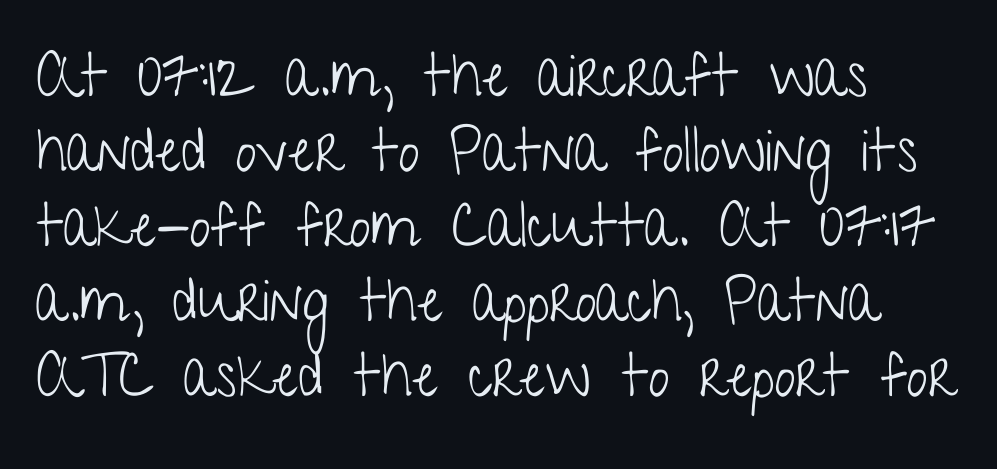
The image shows 60 px light, condensed sans-serif type, upright; set left-aligned, normal line spacing (1.25x), normal letter spacing, not underlined; low stroke contrast and a medium x-height.
